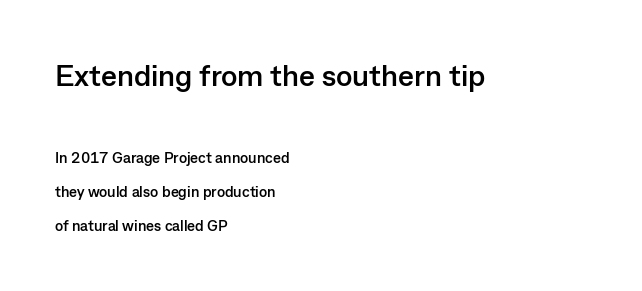
Typeset ragged right — the left edge is the straight one. How heavy is the stroke? Heavy — this is a bold. Do the letters lean? They stand straight. Airy leading.
